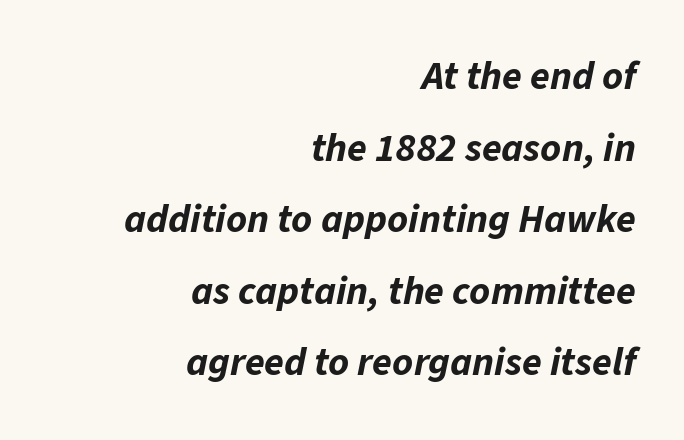
{"italic": "yes", "lean": "right", "slant_degrees": 11, "bold": "yes", "weight": "bold", "width": "normal", "stroke_contrast": "low", "x_height": "medium", "monospaced": "no", "underline": "no", "align": "right", "line_spacing_ratio": 1.79, "letter_spacing": "normal", "letter_spacing_em": 0.0, "glyph_px": 40}
